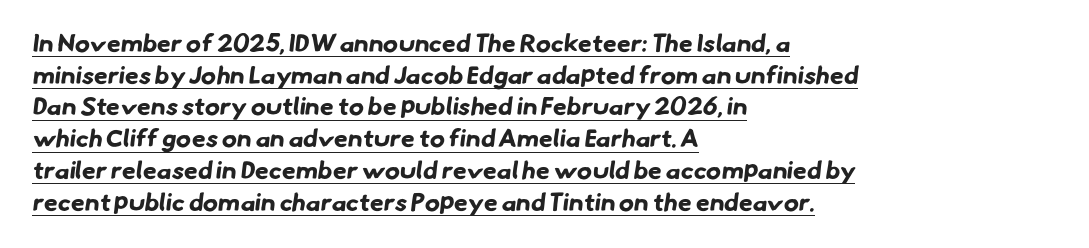
{"bold": "yes", "underline": "yes", "align": "left", "line_spacing": "normal", "line_spacing_ratio": 1.27, "letter_spacing": "normal", "letter_spacing_em": 0.0, "glyph_px": 25}
